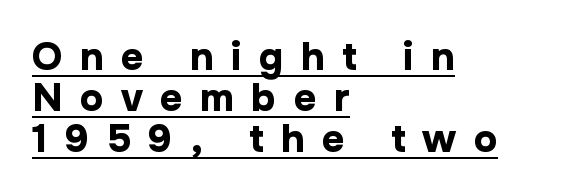
Teacher's note: observe the even left margin — that is flush-left alignment. The space between consecutive lines is stingy. Is this a fixed-width face? No — the glyphs have proportional, varying widths. Look at the bottom of the vertical strokes: they stop flat, with no serifs.
